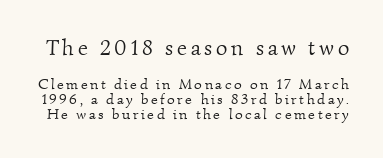
The image shows 22 px text type; set tight line spacing (1.01x), not underlined; the first (top) block is 1.47x larger.
